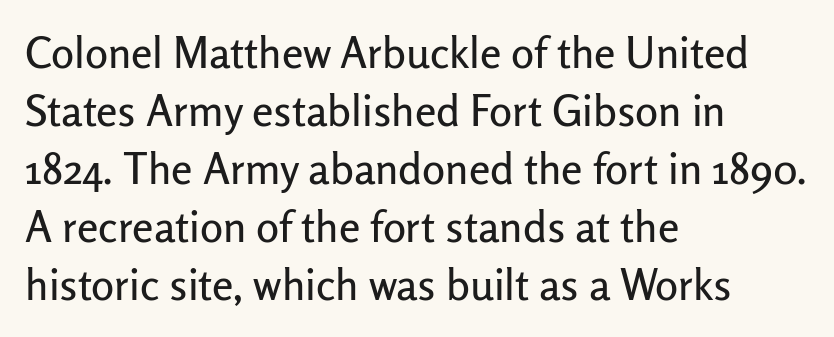
If you drew a line through each stem, it would be perfectly vertical. Spacing verdict: proportional, widths tailored to each character. Descenders hang freely into open space. The lines sit at an ordinary, default distance from one another. Between one letter and the next there's only the usual sliver of space.
